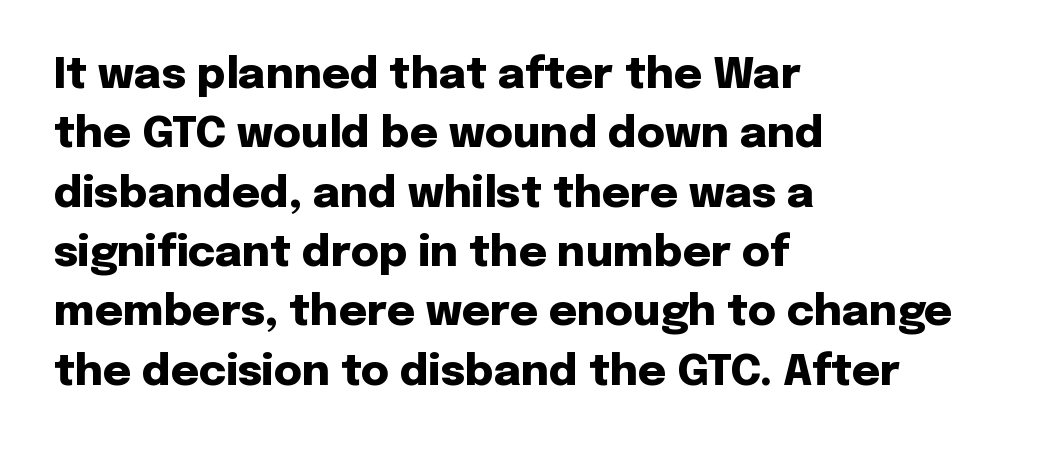
{"serif": "no", "italic": "no", "bold": "yes", "weight": "heavy", "width": "normal", "stroke_contrast": "low", "x_height": "medium", "monospaced": "no", "underline": "no", "align": "left", "line_spacing": "normal", "line_spacing_ratio": 1.38, "letter_spacing": "normal", "letter_spacing_em": 0.0, "glyph_px": 43}
